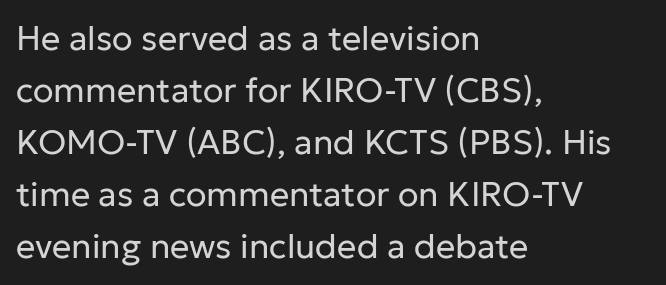
Q: Is the text bold? A: No.
Q: Is the text italic (slanted)? A: No, it is upright.
Q: Is the typeface a serif or a sans-serif typeface? A: Sans-serif.
Q: Is the text underlined? A: No.
Q: How is the paragraph aligned? A: Left-aligned.
Q: Is the spacing between letters normal or unusually wide? A: Normal.
Q: Is the spacing between lines tight, normal or loose? A: Normal.
Q: Width (condensed, normal, or wide)? A: Normal.
Q: Stroke contrast? A: Low.
Q: x-height? A: Medium.
Q: Monospaced? A: No.
